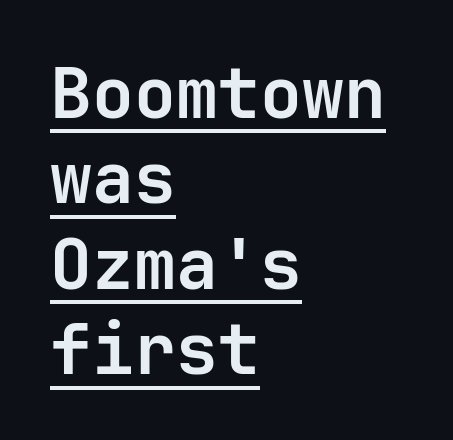
{"serif": "no", "italic": "no", "bold": "yes", "weight": "semibold", "width": "normal", "stroke_contrast": "low", "x_height": "medium", "underline": "yes", "align": "left", "line_spacing_ratio": 1.22, "letter_spacing": "normal", "letter_spacing_em": 0.0, "glyph_px": 70}
